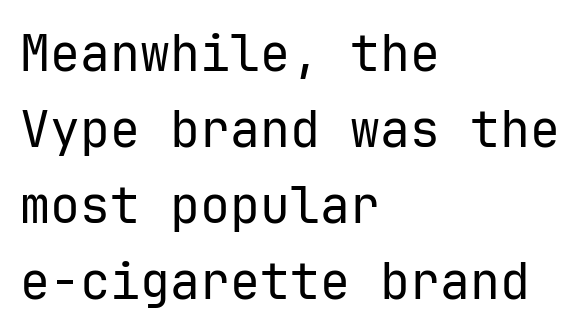
I'd call this a sans setting — the letters go barefoot. The typography opts for an upright posture over an oblique one. A typesetter would call this zero additional tracking. The rendering uses typewriter-style spacing with identical character cells. The compositor pushed each line to the left boundary. The rows are spaced the way most documents space them.
